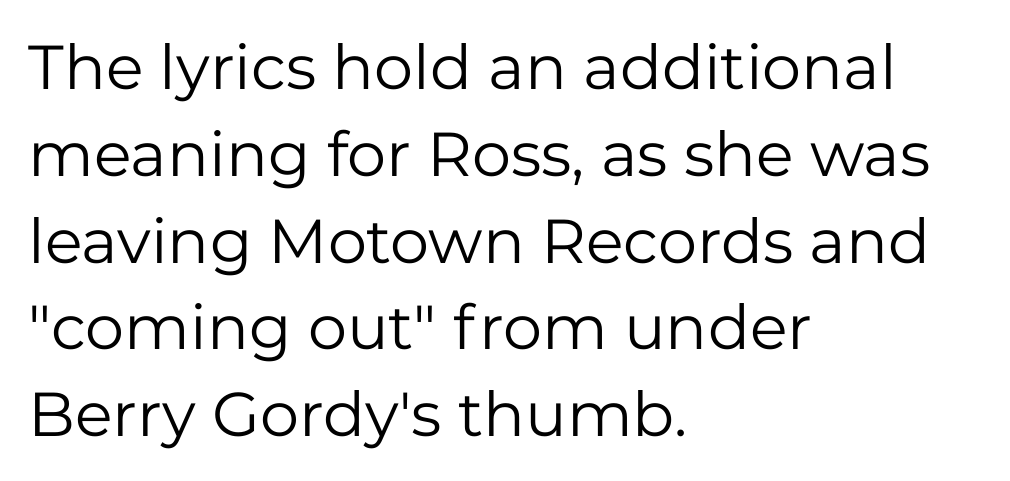
If you drew a ruler down the left edge, every line would touch it. A sans-serif font was chosen for this passage. The passage shown is not bold in any degree. Descender tails drop into unmarked territory. Each letter keeps its own natural width here, so spacing adapts to shape. Upright lettering throughout.
